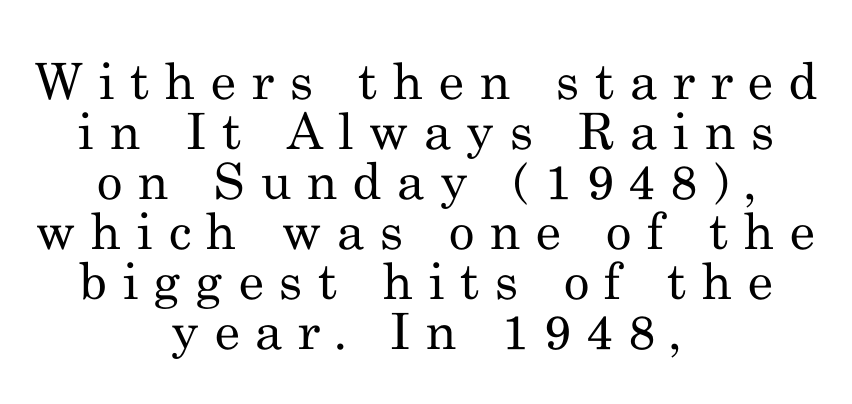
Short note: letters widely spaced. Line starts and ends both wander, symmetrically. Here the designer chose a conventional face with non-uniform glyph widths. Summary of vertical rhythm: compact, with narrow interline spacing. Classification — serif.
